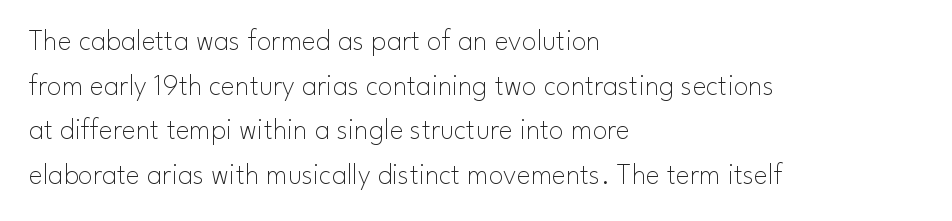
The image shows 30 px thin sans-serif type, upright; set left-aligned, normal line spacing (1.49x), normal letter spacing, not underlined; low stroke contrast and a small x-height.
